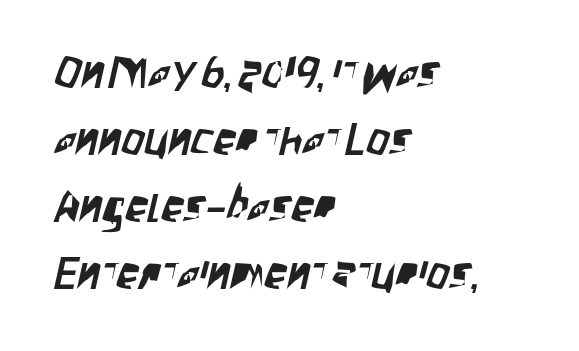
Q: Is the typeface a serif or a sans-serif typeface? A: Sans-serif.
Q: Is the text underlined? A: No.
Q: How is the paragraph aligned? A: Left-aligned.
Q: Is the spacing between letters normal or unusually wide? A: Normal.
Q: Is the spacing between lines tight, normal or loose? A: Normal.
Q: Width (condensed, normal, or wide)? A: Condensed.
Q: Stroke contrast? A: Low.
Q: x-height? A: Large.
Q: Monospaced? A: No.
